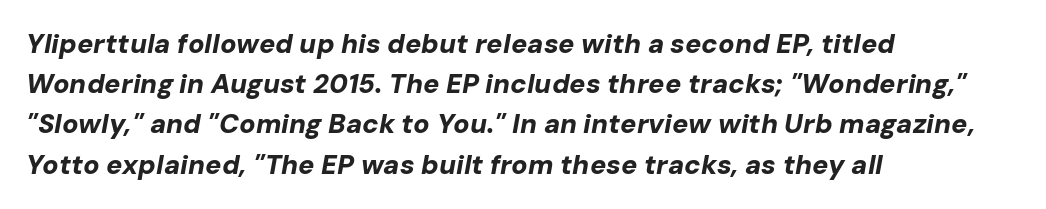
Q: Is the text bold? A: Yes.
Q: Is the text italic (slanted)? A: Yes, it leans right by about 10 degrees.
Q: Is the text underlined? A: No.
Q: How is the paragraph aligned? A: Left-aligned.
Q: Is the spacing between letters normal or unusually wide? A: Normal.
Q: Is the spacing between lines tight, normal or loose? A: Normal.
